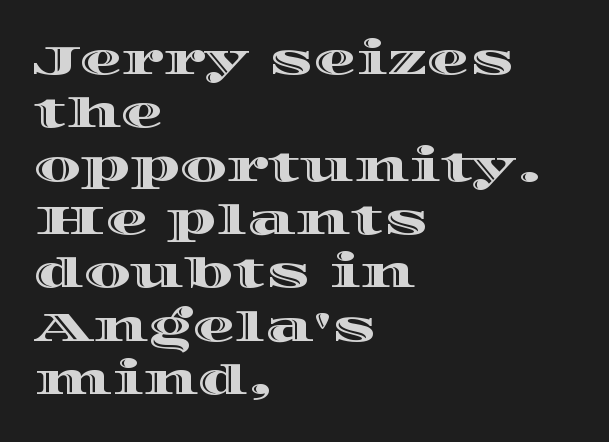
Where is the straight margin? On the left. Tracking here is standard; glyphs follow each other at the usual distance. The passage shown is not underscored anywhere. Is there any slant? The stems are plumb. The lines sit at an ordinary, default distance from one another. The passage shown is typed in a proportional face where columns would drift.
